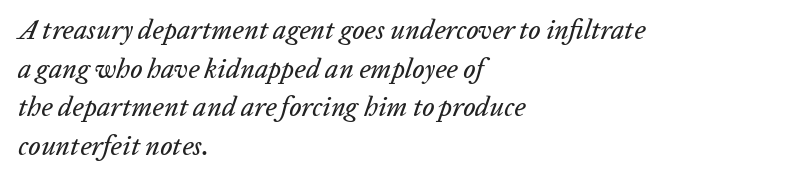
{"italic": "yes", "lean": "right", "slant_degrees": 20, "underline": "no", "align": "left", "line_spacing": "normal", "line_spacing_ratio": 1.43, "letter_spacing": "normal", "letter_spacing_em": 0.0, "glyph_px": 27}
